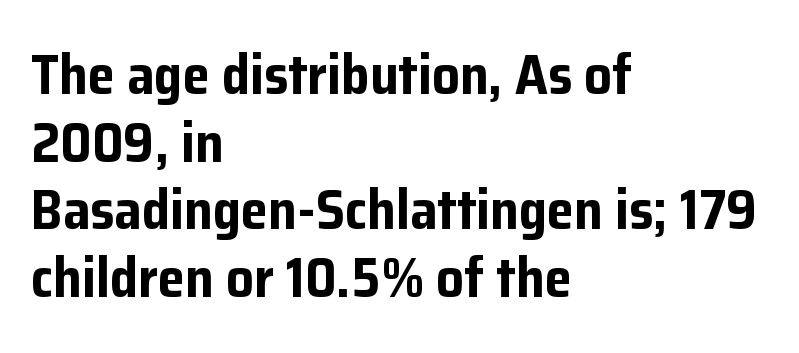
The image shows 55 px bold sans-serif type, upright; set left-aligned, line spacing 1.23x, normal letter spacing, not underlined; low stroke contrast and a medium x-height.
